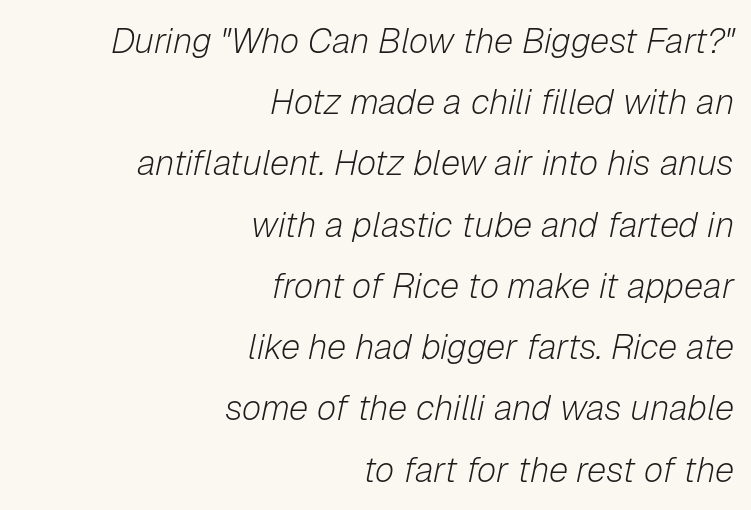
Proportional: the letters do not fall into vertical columns. Right-aligned paragraph, ragged on the left. The passage shown leans; its letterforms are oblique. Honestly, there is no underline to notice here at all.
